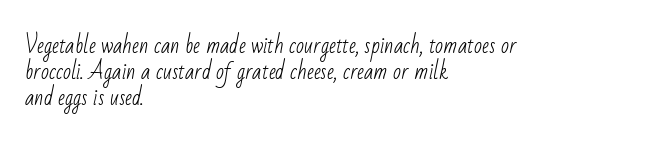
One-word summary of the alignment: left. Spacing between characters is what you'd get straight out of the box. A bare baseline throughout the passage. The weight would be labelled regular, book, light, or lighter still.
